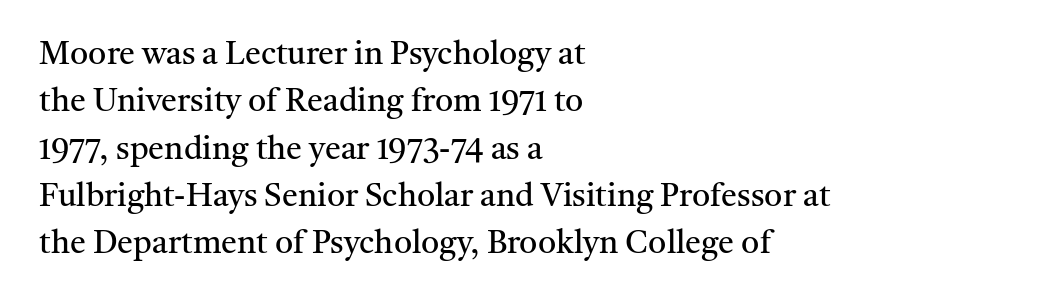
Q: Is the text bold? A: No.
Q: Is the text italic (slanted)? A: No, it is upright.
Q: Is the typeface a serif or a sans-serif typeface? A: Serif.
Q: Is the text underlined? A: No.
Q: How is the paragraph aligned? A: Left-aligned.
Q: Is the spacing between letters normal or unusually wide? A: Normal.
Q: Is the spacing between lines tight, normal or loose? A: Normal.
Q: Width (condensed, normal, or wide)? A: Normal.
Q: Stroke contrast? A: Medium.
Q: x-height? A: Medium.
Q: Monospaced? A: No.
